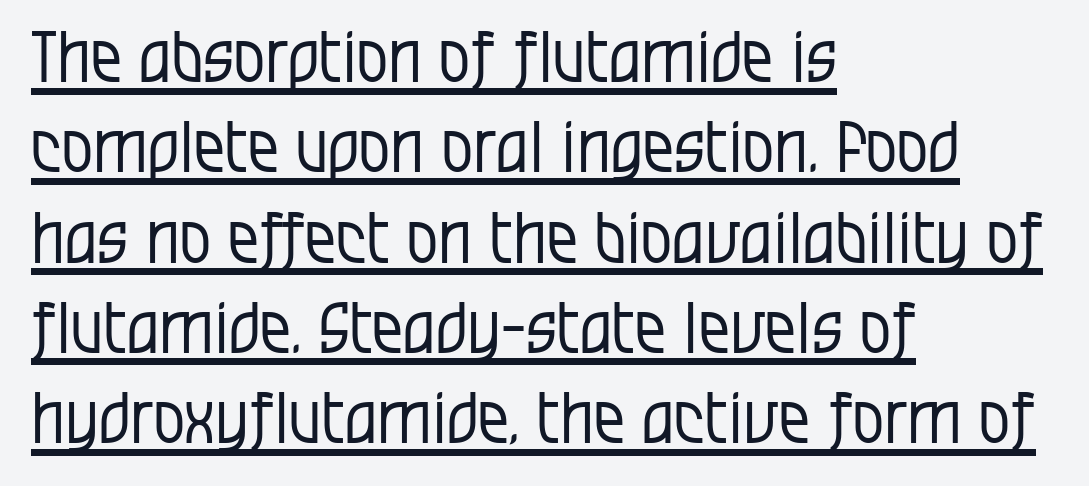
Q: Is the text bold? A: No.
Q: Is the text italic (slanted)? A: No, it is upright.
Q: Is the typeface a serif or a sans-serif typeface? A: Sans-serif.
Q: Is the text underlined? A: Yes.
Q: How is the paragraph aligned? A: Left-aligned.
Q: Is the spacing between letters normal or unusually wide? A: Normal.
Q: Is the spacing between lines tight, normal or loose? A: Normal.
Q: Width (condensed, normal, or wide)? A: Condensed.
Q: Stroke contrast? A: Low.
Q: x-height? A: Large.
Q: Monospaced? A: No.
